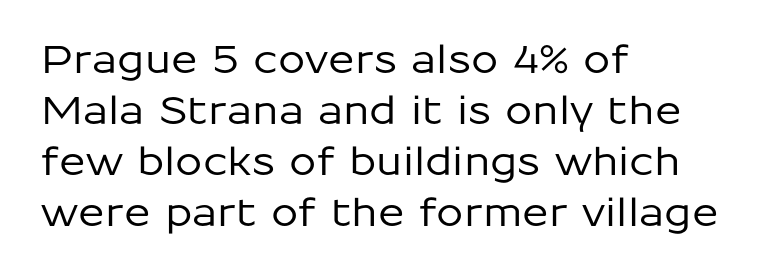
The image shows 39 px sans-serif type, upright; set left-aligned, normal line spacing (1.31x), normal letter spacing, not underlined; low stroke contrast and a medium x-height.
